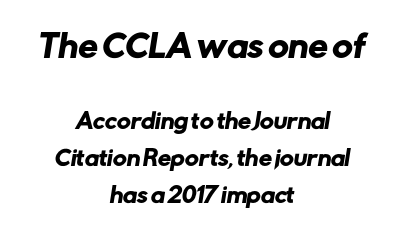
Look at the glyph heights: the upper group is clearly the bigger setting. Does the copy run flush right? No — it is centered line by line. Beneath every word, the page is bare. Here the glyphs are tracked normally, forming tight word shapes. Each letter keeps its own natural width here, so spacing adapts to shape.
